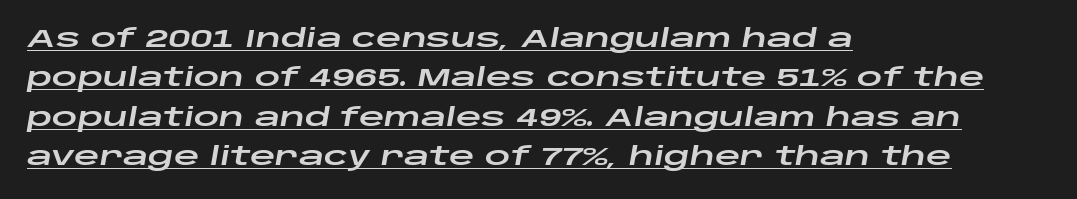
The face used here has a pronounced slope to its letters. The line texture is even and compact thanks to regular tracking. The lines are quadded left. Successive baselines arrive at the customary interval.
